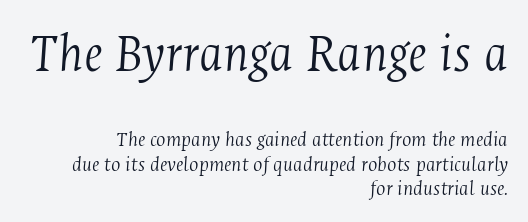
Q: Is the text bold? A: No.
Q: Is the text italic (slanted)? A: Yes, it leans right by about 4 degrees.
Q: Is the typeface a serif or a sans-serif typeface? A: Serif.
Q: Is the text underlined? A: No.
Q: How is the paragraph aligned? A: Right-aligned.
Q: Is the spacing between letters normal or unusually wide? A: Normal.
Q: Is the spacing between lines tight, normal or loose? A: Tight.
Q: Which block of text is set in a larger size, the first (top) or the second (bottom)? A: The first (top) one.
Q: Width (condensed, normal, or wide)? A: Condensed.
Q: Stroke contrast? A: Medium.
Q: x-height? A: Medium.
Q: Monospaced? A: No.
